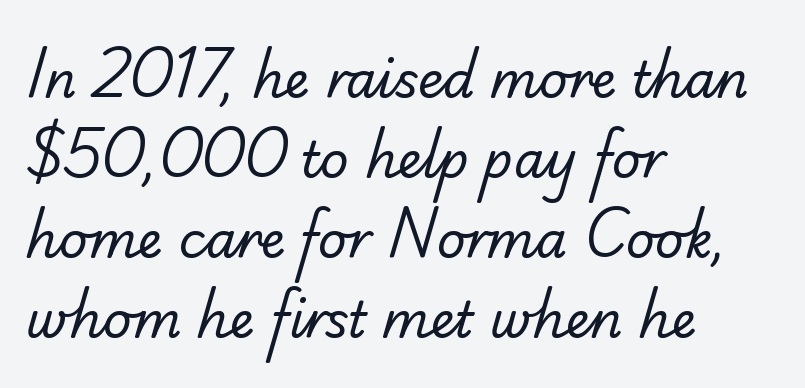
The image shows 50 px regular-weight sans-serif type; set left-aligned, normal line spacing (1.6x), normal letter spacing, not underlined; low stroke contrast and a small x-height.
